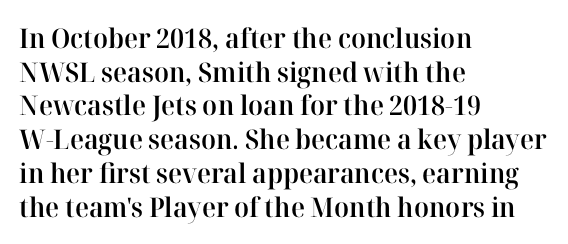
Does the copy run flush right? No — it runs flush left. The passage shown has conventional tracking throughout. Compared with an ordinary text face, these strokes are moderately heavier — a semibold. Unlike italic type, these characters show no tilt at all. No word sits above an underline.
